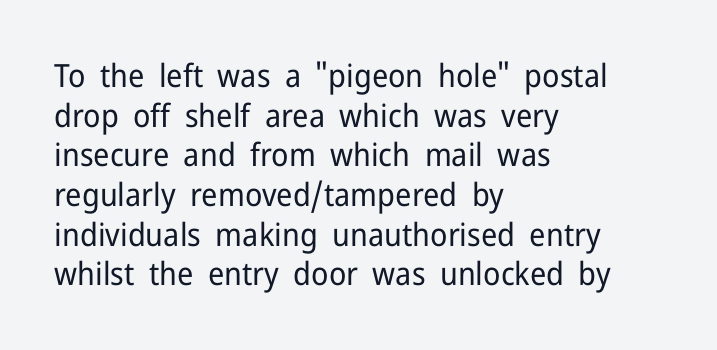
The image shows 32 px regular-weight sans-serif type, upright; set left-aligned, line spacing 1.24x, normal letter spacing, not underlined; low stroke contrast and a medium x-height.
